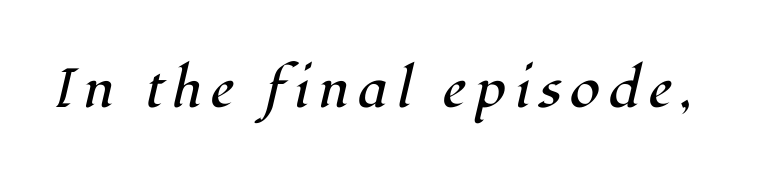
This sample uses a serif face. Each row of text sits above clean, open space. Heaviness? Minimal to ordinary, like unemphasized prose. Do the characters align in a grid? No, the font is proportional. The rendering applies a slant to the glyphs.
